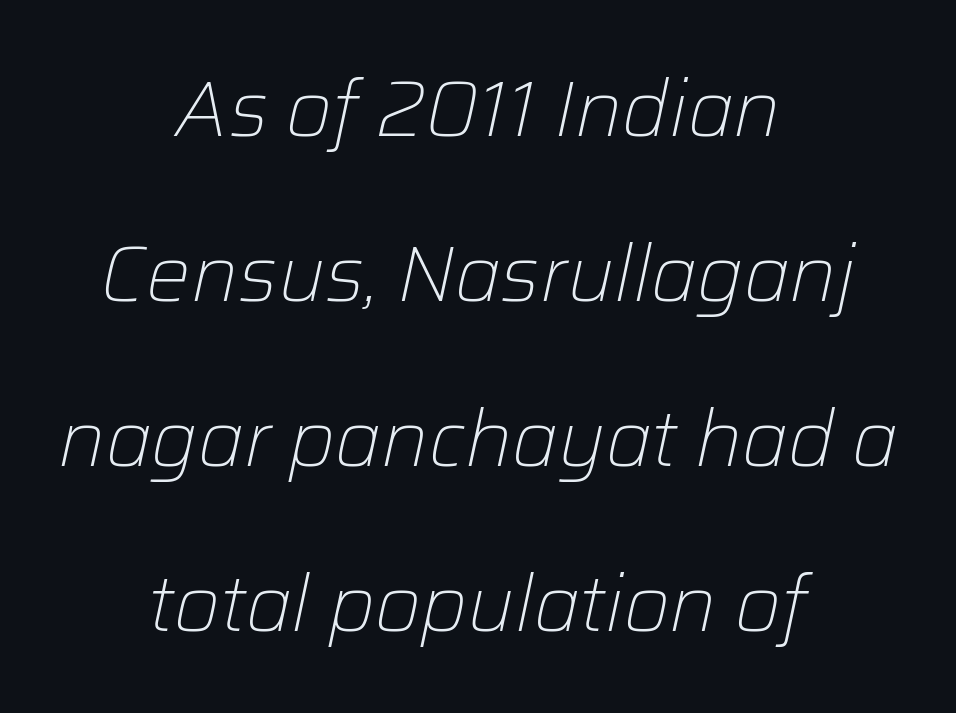
The image shows 79 px light type, italic (leaning right); set centered, loose line spacing (2.09x), normal letter spacing, not underlined; low stroke contrast and a medium x-height.
